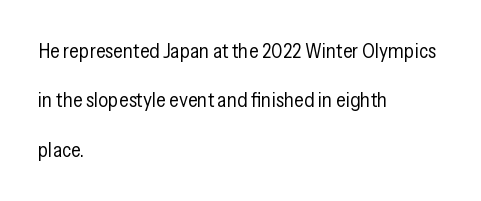
{"italic": "no", "bold": "no", "underline": "no", "align": "left", "line_spacing": "loose", "line_spacing_ratio": 2.47, "letter_spacing": "normal", "letter_spacing_em": 0.0, "glyph_px": 20}
